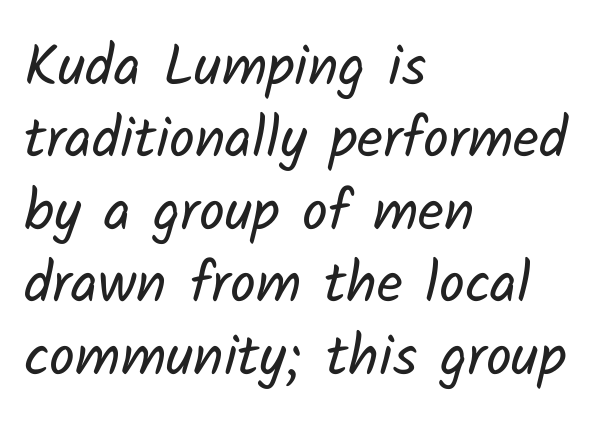
Q: Is the text bold? A: No.
Q: Is the typeface a serif or a sans-serif typeface? A: Sans-serif.
Q: Is the text underlined? A: No.
Q: How is the paragraph aligned? A: Left-aligned.
Q: Is the spacing between letters normal or unusually wide? A: Normal.
Q: Is the spacing between lines tight, normal or loose? A: Normal.
Q: Width (condensed, normal, or wide)? A: Normal.
Q: Stroke contrast? A: Low.
Q: x-height? A: Medium.
Q: Monospaced? A: No.
